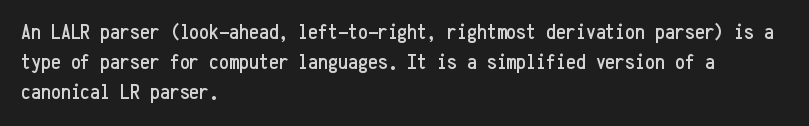
The lettering stays uniformly vertical, giving the passage a roman look. The text block is weighted toward the left margin, trailing off unevenly rightward. A typesetter would call this zero additional tracking. Evenly set lines give the paragraph a standard silhouette.
